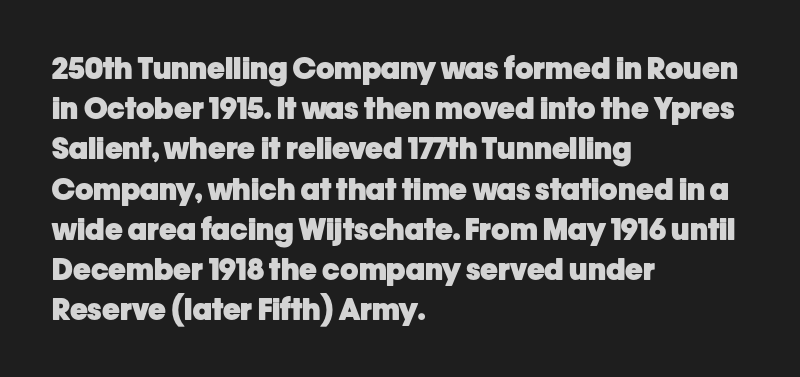
{"serif": "no", "italic": "no", "bold": "yes", "weight": "heavy", "width": "normal", "stroke_contrast": "low", "x_height": "medium", "monospaced": "no", "underline": "no", "align": "left", "line_spacing": "normal", "line_spacing_ratio": 1.34, "letter_spacing": "normal", "letter_spacing_em": 0.0, "glyph_px": 30}
